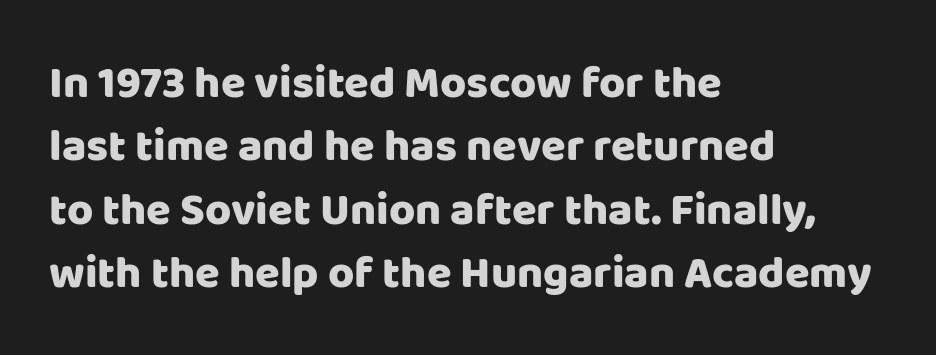
The image shows 45 px sans-serif type, upright; set left-aligned, normal line spacing (1.41x), normal letter spacing, not underlined; low stroke contrast and a large x-height.
